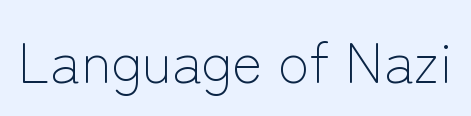
Ascenders rise straight up at ninety degrees. The area under the type is left untouched. Do the characters align in a grid? No, the font is proportional. This sample uses plain, unmodified letter spacing. Classification — sans serif. The passage shown is not bold in any degree.
